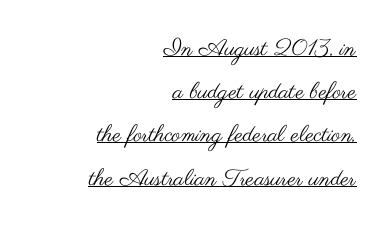
{"bold": "no", "underline": "yes", "align": "right", "line_spacing_ratio": 1.88, "letter_spacing": "normal", "letter_spacing_em": 0.0, "glyph_px": 23}
